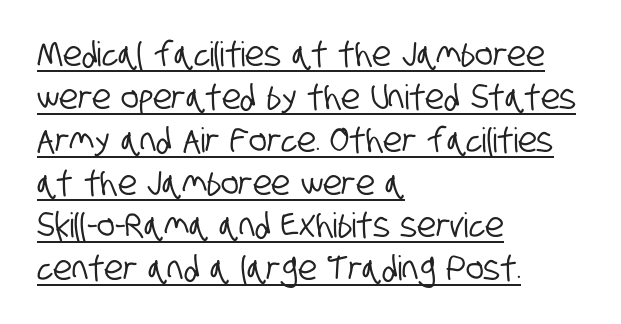
Underlined type. In terms of leading, this rendering sits right in the middle. Typographically, this falls in the sans-serif category. The rag falls on the right side of this text block. The rendering uses natural spacing where letterforms have individual widths. The tracking reads as untouched default to a designer's eye.
